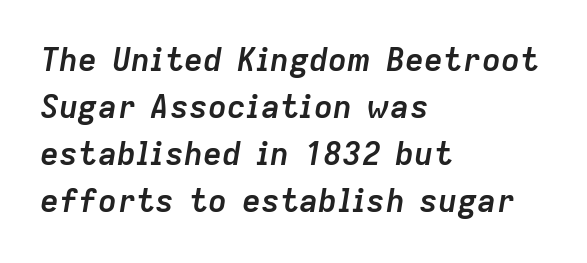
The image shows 32 px semibold type, italic (leaning right); set left-aligned, normal line spacing (1.47x), normal letter spacing, not underlined; low stroke contrast and a medium x-height.
